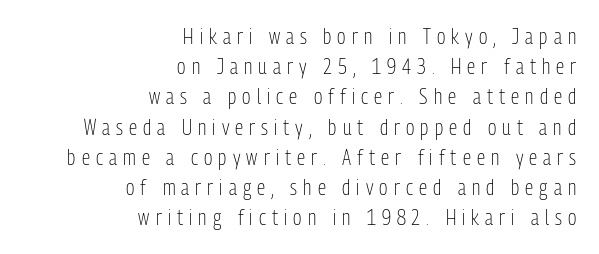
Heft: none added — not bold. In CSS terms this would be text-align: right. Each word looks stretched out because of the extra space between its letters. A typesetter would call this leading conventional body-copy spacing. The baseline area is clear. Do the letters lean? They stand straight.
